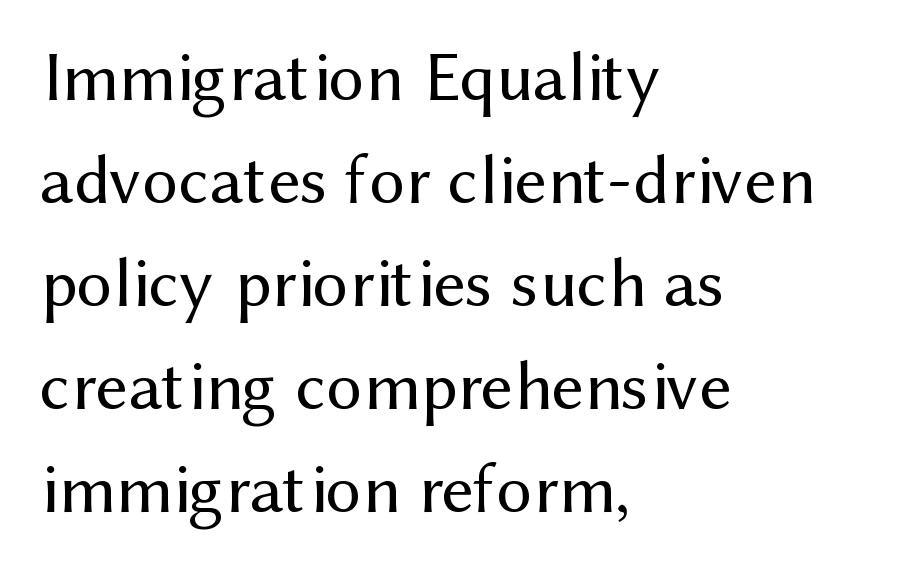
Q: Is the text bold? A: No.
Q: Is the text italic (slanted)? A: No, it is upright.
Q: Is the typeface a serif or a sans-serif typeface? A: Sans-serif.
Q: Is the text underlined? A: No.
Q: How is the paragraph aligned? A: Left-aligned.
Q: Is the spacing between letters normal or unusually wide? A: Normal.
Q: Is the spacing between lines tight, normal or loose? A: Normal.
Q: Width (condensed, normal, or wide)? A: Normal.
Q: Stroke contrast? A: Medium.
Q: x-height? A: Medium.
Q: Monospaced? A: No.
